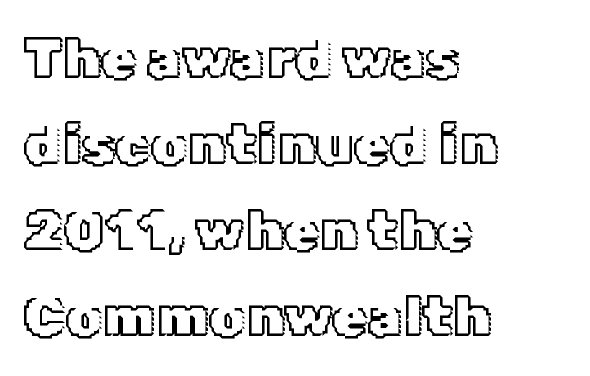
The image shows 57 px text type, upright; set left-aligned, normal line spacing (1.51x), normal letter spacing, not underlined; a medium x-height.
